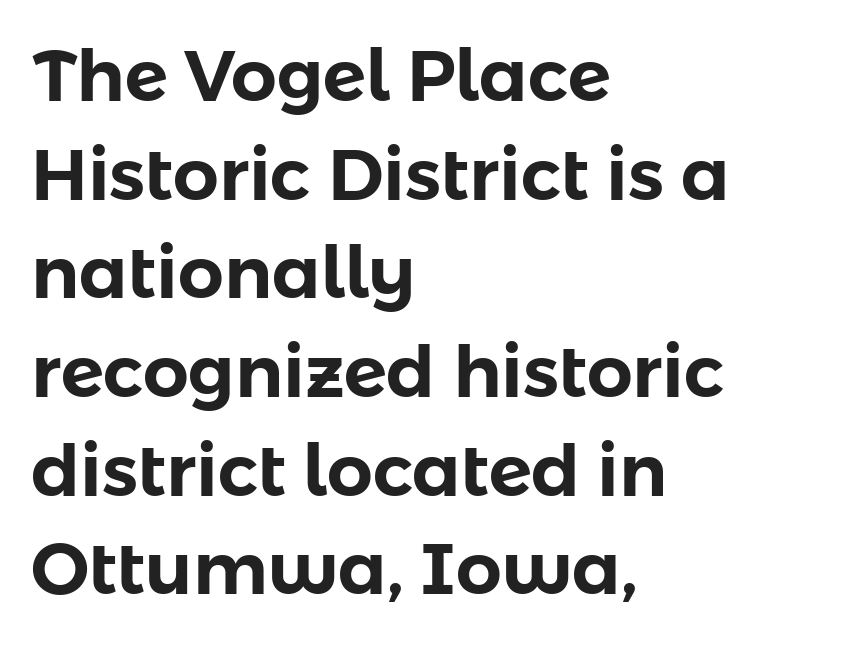
{"serif": "no", "italic": "no", "width": "normal", "stroke_contrast": "low", "x_height": "medium", "monospaced": "no", "underline": "no", "align": "left", "line_spacing": "normal", "line_spacing_ratio": 1.37, "letter_spacing": "normal", "letter_spacing_em": 0.0, "glyph_px": 72}
